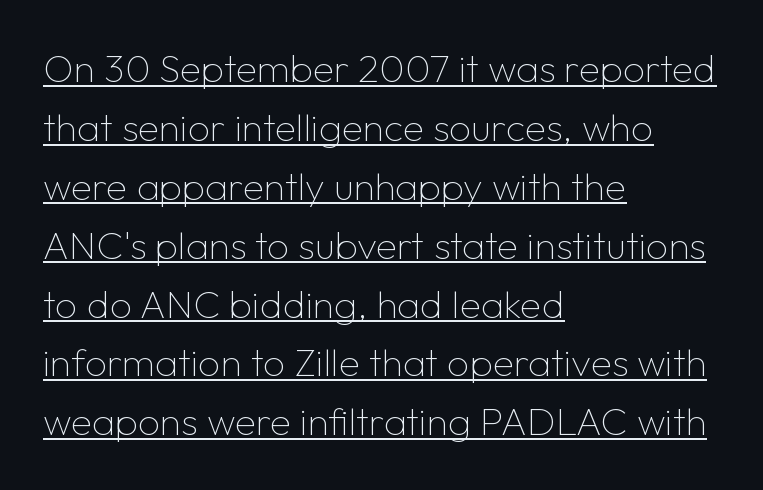
{"serif": "no", "italic": "no", "bold": "no", "weight": "thin", "width": "normal", "stroke_contrast": "low", "x_height": "medium", "monospaced": "no", "underline": "yes", "align": "left", "line_spacing": "normal", "line_spacing_ratio": 1.51, "letter_spacing": "normal", "letter_spacing_em": 0.0, "glyph_px": 39}
